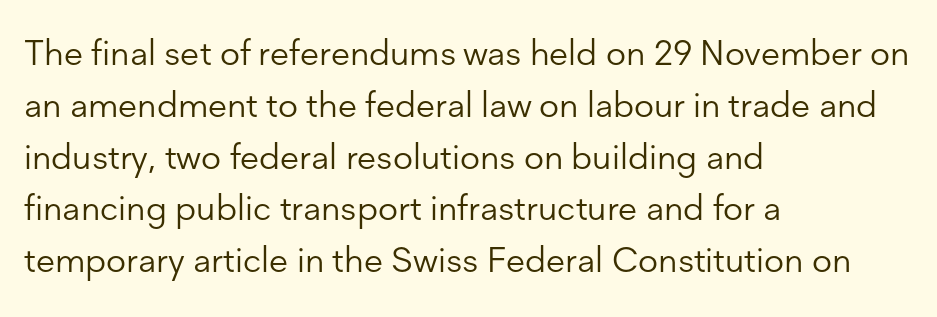
{"serif": "no", "italic": "no", "bold": "no", "weight": "light", "width": "normal", "stroke_contrast": "low", "x_height": "medium", "monospaced": "no", "underline": "no", "align": "left", "line_spacing": "normal", "line_spacing_ratio": 1.48, "letter_spacing": "normal", "letter_spacing_em": 0.0, "glyph_px": 35}
